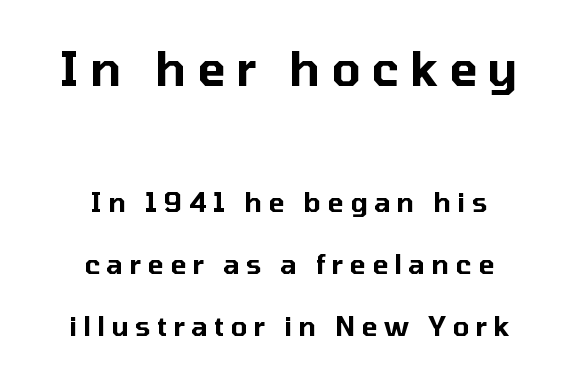
Q: Is the text italic (slanted)? A: No, it is upright.
Q: Is the typeface a serif or a sans-serif typeface? A: Sans-serif.
Q: Is the text underlined? A: No.
Q: How is the paragraph aligned? A: Centered.
Q: Is the spacing between letters normal or unusually wide? A: Unusually wide.
Q: Is the spacing between lines tight, normal or loose? A: Loose.
Q: Which block of text is set in a larger size, the first (top) or the second (bottom)? A: The first (top) one.
Q: Width (condensed, normal, or wide)? A: Normal.
Q: Stroke contrast? A: Low.
Q: x-height? A: Medium.
Q: Monospaced? A: No.
